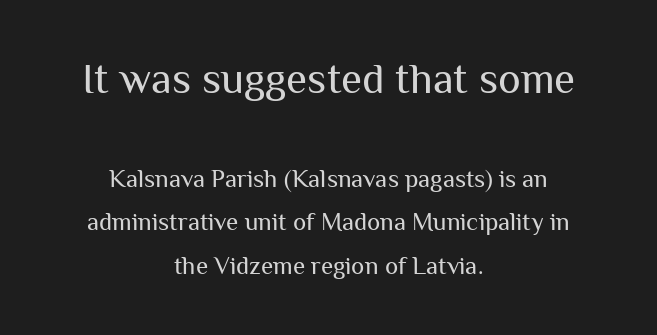
Q: Is the text bold? A: No.
Q: Is the text italic (slanted)? A: No, it is upright.
Q: Is the typeface a serif or a sans-serif typeface? A: Sans-serif.
Q: Is the text underlined? A: No.
Q: How is the paragraph aligned? A: Centered.
Q: Is the spacing between letters normal or unusually wide? A: Normal.
Q: Which block of text is set in a larger size, the first (top) or the second (bottom)? A: The first (top) one.
Q: Width (condensed, normal, or wide)? A: Normal.
Q: Stroke contrast? A: Medium.
Q: x-height? A: Medium.
Q: Monospaced? A: No.
